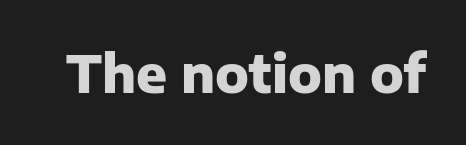
{"serif": "no", "italic": "no", "bold": "yes", "weight": "heavy", "width": "normal", "stroke_contrast": "low", "x_height": "medium", "monospaced": "no", "underline": "no", "letter_spacing": "normal", "letter_spacing_em": 0.0, "glyph_px": 51}
